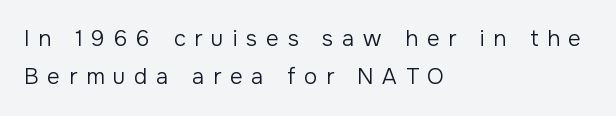
The image shows 22 px text type, upright; set left-aligned, line spacing 1.74x, unusually wide letter spacing (+0.4 em), not underlined.
